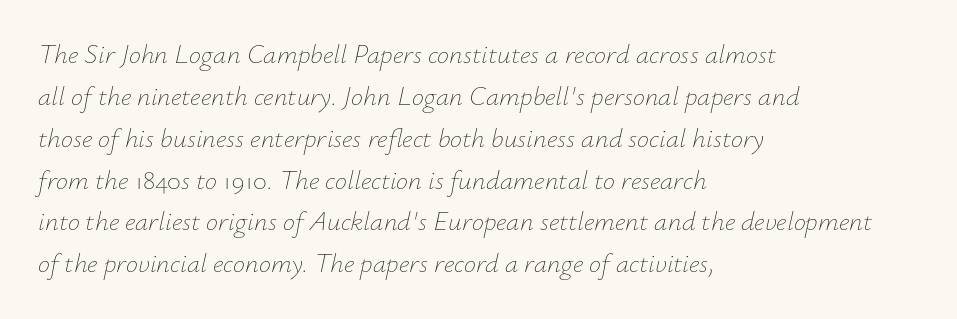
Q: Is the text bold? A: No.
Q: Is the text italic (slanted)? A: Yes, it leans right by about 12 degrees.
Q: Is the text underlined? A: No.
Q: How is the paragraph aligned? A: Left-aligned.
Q: Is the spacing between letters normal or unusually wide? A: Normal.
Q: Is the spacing between lines tight, normal or loose? A: Normal.
